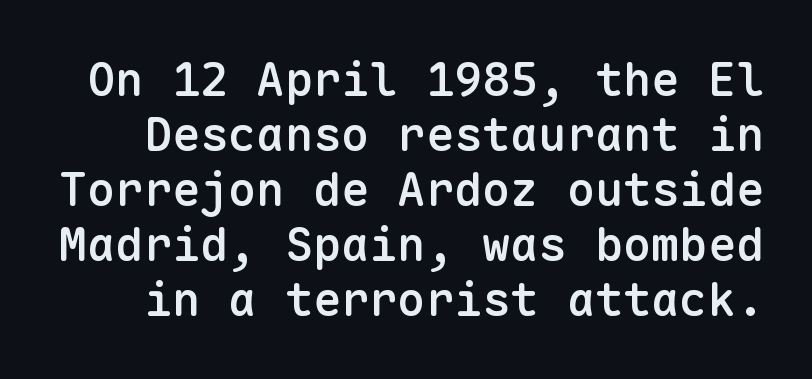
{"serif": "no", "italic": "no", "bold": "semi", "weight": "semibold", "width": "normal", "stroke_contrast": "low", "x_height": "medium", "monospaced": "yes", "underline": "no", "line_spacing_ratio": 1.17, "letter_spacing": "normal", "letter_spacing_em": 0.0, "glyph_px": 47}
